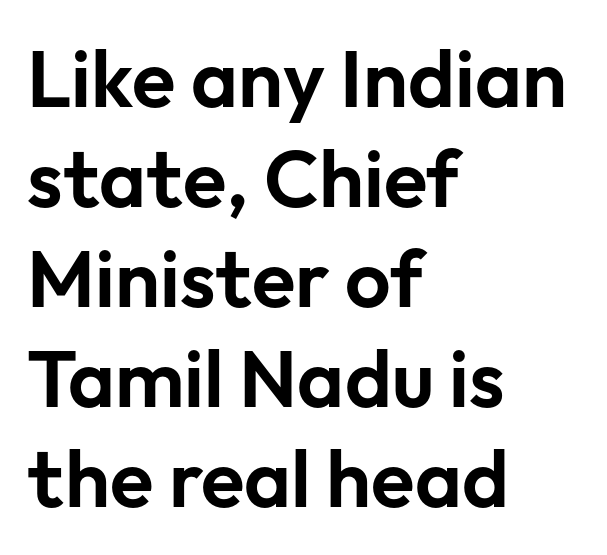
The image shows 80 px sans-serif type, upright; set left-aligned, normal line spacing (1.25x), normal letter spacing, not underlined; low stroke contrast and a medium x-height.
